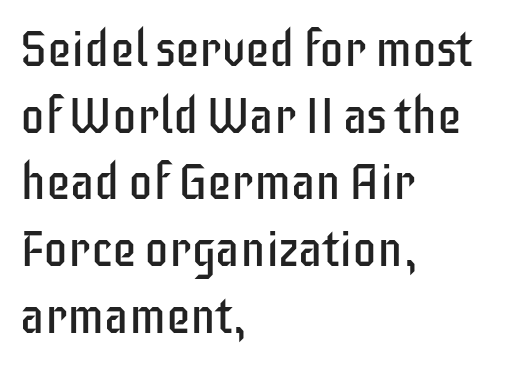
Q: Is the text bold? A: No.
Q: Is the text italic (slanted)? A: No, it is upright.
Q: Is the typeface a serif or a sans-serif typeface? A: Sans-serif.
Q: Is the text underlined? A: No.
Q: How is the paragraph aligned? A: Left-aligned.
Q: Is the spacing between letters normal or unusually wide? A: Normal.
Q: Is the spacing between lines tight, normal or loose? A: Normal.
Q: Width (condensed, normal, or wide)? A: Condensed.
Q: Stroke contrast? A: Low.
Q: x-height? A: Large.
Q: Monospaced? A: No.
